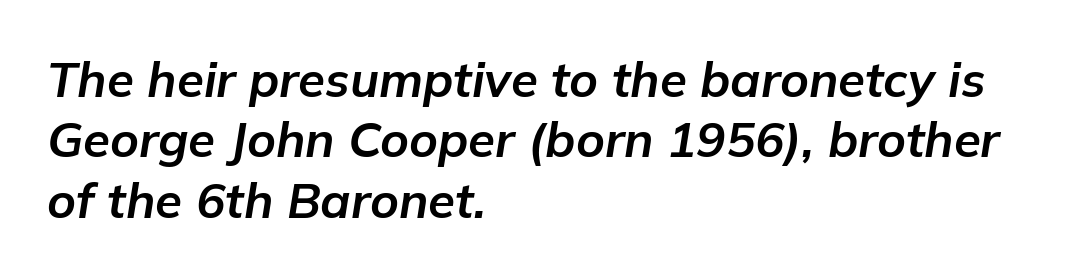
Q: Is the text bold? A: Yes.
Q: Is the text italic (slanted)? A: Yes, it leans right by about 9 degrees.
Q: Is the text underlined? A: No.
Q: How is the paragraph aligned? A: Left-aligned.
Q: Is the spacing between letters normal or unusually wide? A: Normal.
Q: Width (condensed, normal, or wide)? A: Normal.
Q: Stroke contrast? A: Low.
Q: x-height? A: Medium.
Q: Monospaced? A: No.
